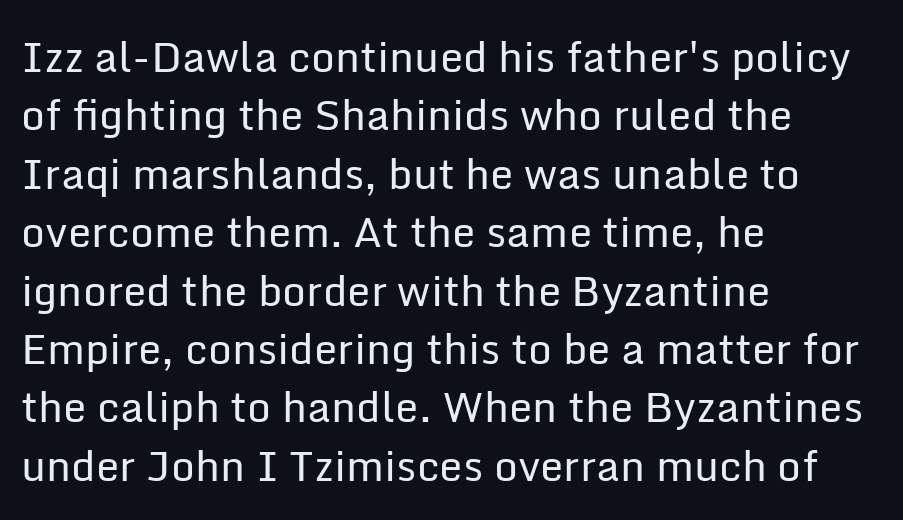
All the whitespace from short lines collects on the right. Observe the ordinary spacing: letters are neighbours, not strangers. Baseline-to-baseline distance is the conventional proportion of letter height. The rendering uses natural spacing where letterforms have individual widths.
